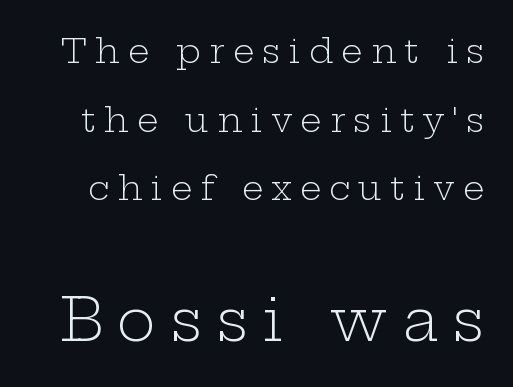
The image shows 59 px light, wide serif type, upright; set loose line spacing (2.02x), unusually wide letter spacing (+0.24 em), not underlined; the second (bottom) block is 1.74x larger; low stroke contrast and a medium x-height.
